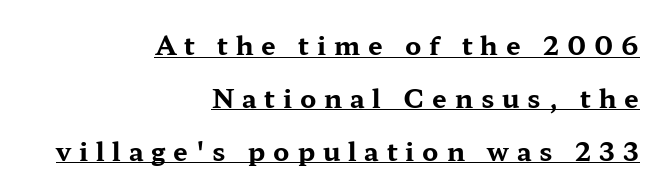
Q: Is the text bold? A: Yes.
Q: Is the text italic (slanted)? A: No, it is upright.
Q: Is the text underlined? A: Yes.
Q: How is the paragraph aligned? A: Right-aligned.
Q: Is the spacing between letters normal or unusually wide? A: Unusually wide.
Q: Is the spacing between lines tight, normal or loose? A: Loose.
